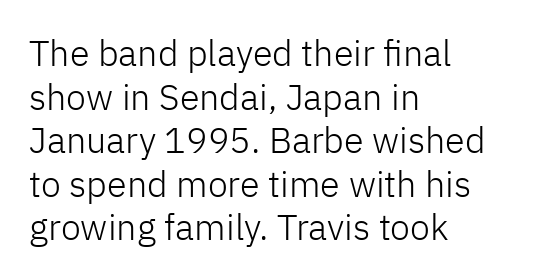
{"serif": "no", "italic": "no", "bold": "no", "weight": "light", "width": "normal", "stroke_contrast": "low", "x_height": "medium", "monospaced": "no", "underline": "no", "align": "left", "line_spacing_ratio": 1.21, "letter_spacing": "normal", "letter_spacing_em": 0.0, "glyph_px": 36}
